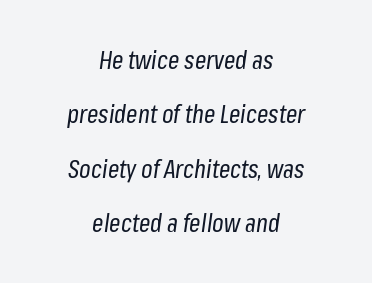
The image shows 25 px text type, italic (leaning right); set centered, loose line spacing (2.18x), normal letter spacing, not underlined.
